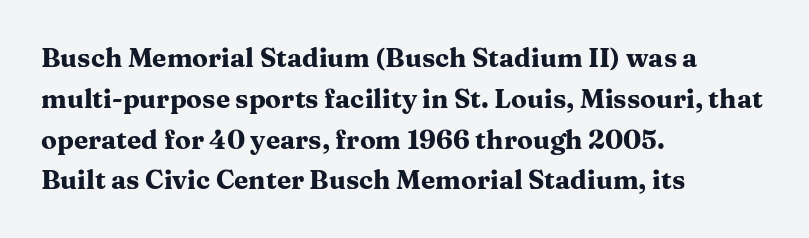
{"italic": "no", "bold": "yes", "underline": "no", "align": "left", "line_spacing": "normal", "line_spacing_ratio": 1.57, "letter_spacing": "normal", "letter_spacing_em": 0.0, "glyph_px": 26}
